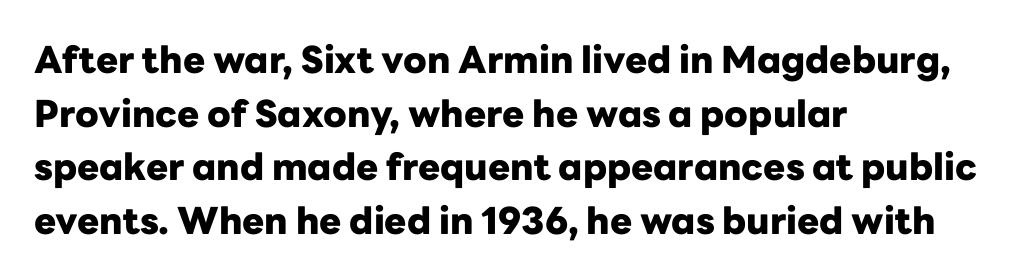
The image shows 37 px heavy sans-serif type, upright; set left-aligned, normal line spacing (1.45x), normal letter spacing, not underlined; low stroke contrast and a medium x-height.
